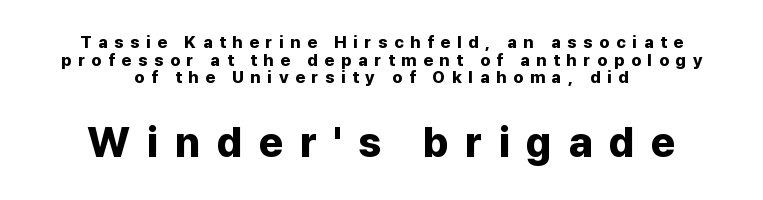
The image shows 42 px bold sans-serif type, upright; set centered, tight line spacing (1.03x), unusually wide letter spacing (+0.39 em), not underlined; the second (bottom) block is 2.47x larger; low stroke contrast and a medium x-height.
